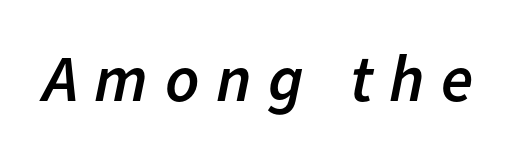
The image shows 66 px semibold type, italic (leaning right); set unusually wide letter spacing (+0.25 em), not underlined; low stroke contrast and a medium x-height.
